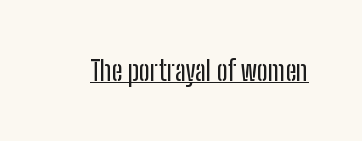
The image shows 27 px text type, upright; set normal letter spacing, underlined.
